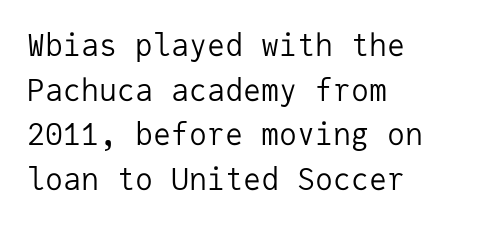
{"serif": "no", "italic": "no", "bold": "no", "weight": "regular", "width": "normal", "stroke_contrast": "low", "x_height": "medium", "monospaced": "yes", "underline": "no", "align": "left", "line_spacing": "normal", "line_spacing_ratio": 1.49, "letter_spacing": "normal", "letter_spacing_em": 0.0, "glyph_px": 30}
